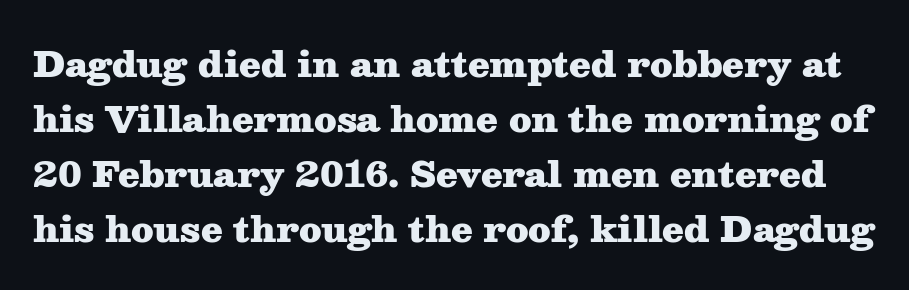
The image shows 35 px heavy, wide serif type, upright; set normal line spacing (1.57x), normal letter spacing, not underlined; medium stroke contrast and a medium x-height.
